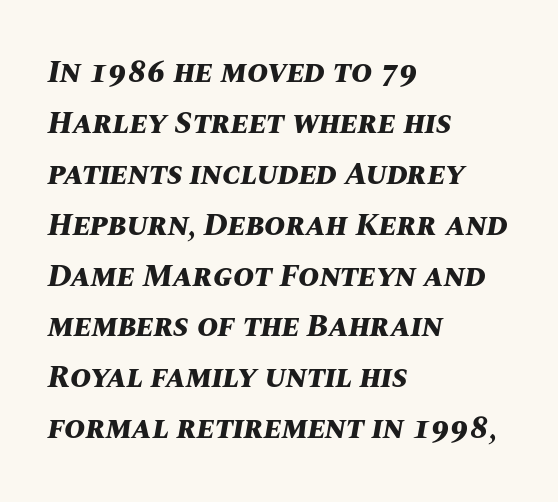
Each new line begins a customary step beneath the previous one. Emphasis-style slanted type is in use. This sample has the flowing, uneven cadence of proportional lettering. A bare baseline throughout the passage.
